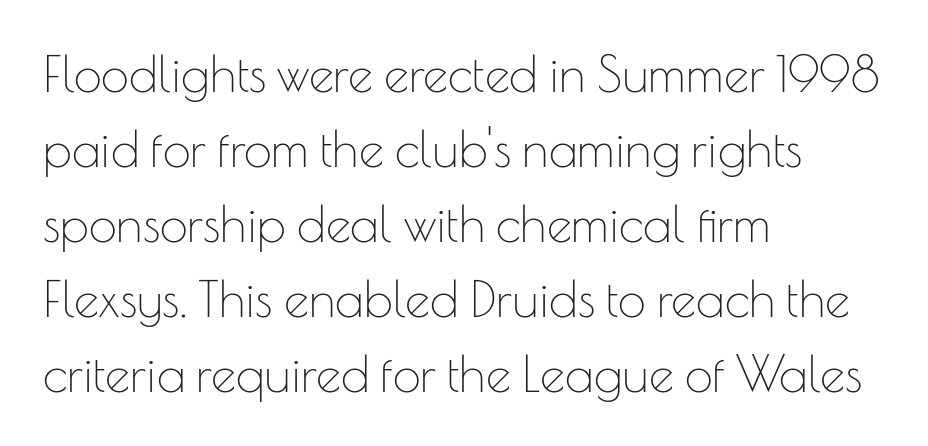
Quick note: underline off. The passage shown stacks its lines at a standard gap. No extra ink here — the face is not bold. The passage shown is typed in a proportional face where columns would drift. These lines stack with their left ends in a neat column. In terms of letterspacing, this is plain default setting.
